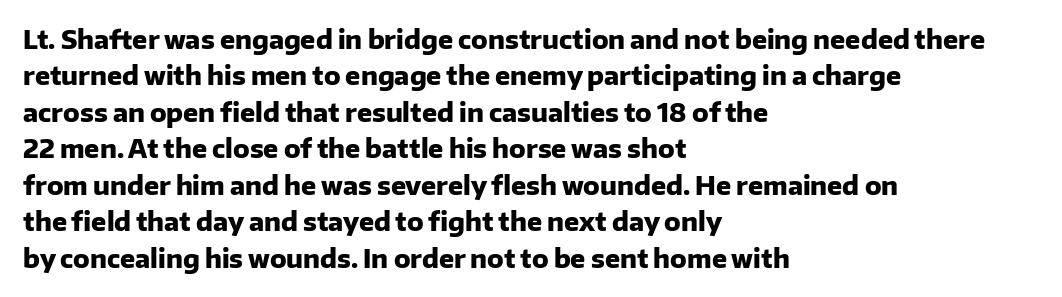
Q: Is the text bold? A: Yes.
Q: Is the text italic (slanted)? A: No, it is upright.
Q: Is the text underlined? A: No.
Q: How is the paragraph aligned? A: Left-aligned.
Q: Is the spacing between letters normal or unusually wide? A: Normal.
Q: Is the spacing between lines tight, normal or loose? A: Normal.
